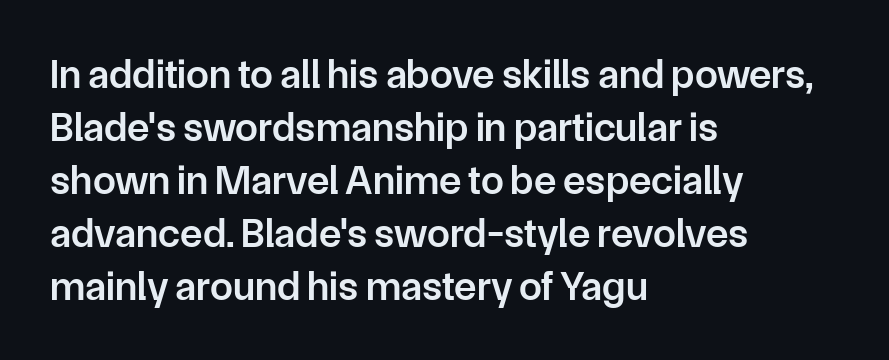
{"serif": "no", "italic": "no", "bold": "semi", "weight": "semibold", "width": "normal", "stroke_contrast": "low", "x_height": "medium", "monospaced": "no", "underline": "no", "align": "left", "line_spacing": "normal", "line_spacing_ratio": 1.29, "letter_spacing": "normal", "letter_spacing_em": 0.0, "glyph_px": 41}
